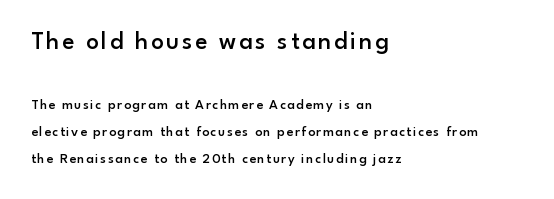
Q: Is the text bold? A: Semi-bold.
Q: Is the text italic (slanted)? A: No, it is upright.
Q: Is the text underlined? A: No.
Q: How is the paragraph aligned? A: Left-aligned.
Q: Is the spacing between lines tight, normal or loose? A: Loose.
Q: Which block of text is set in a larger size, the first (top) or the second (bottom)? A: The first (top) one.
